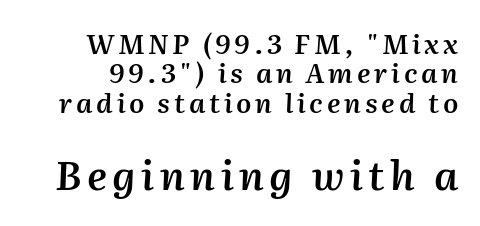
The image shows 40 px semibold type, italic (leaning right); set tight line spacing (1.09x), not underlined; the second (bottom) block is 1.48x larger; medium stroke contrast and a medium x-height.
